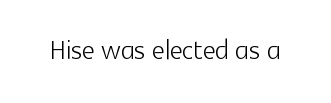
The image shows 36 px light sans-serif type, upright; set normal letter spacing, not underlined; a medium x-height.
